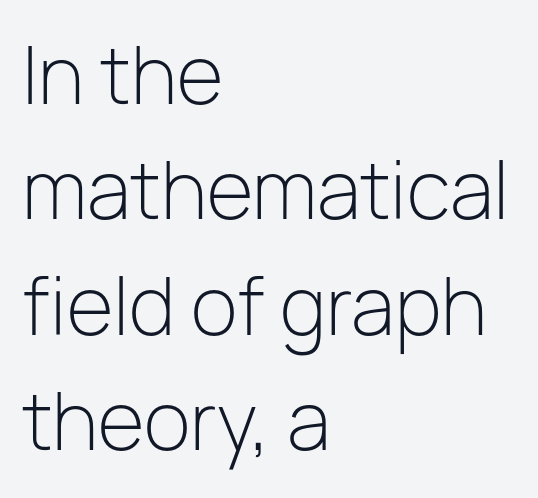
{"serif": "no", "italic": "no", "bold": "no", "weight": "light", "width": "normal", "stroke_contrast": "low", "x_height": "medium", "monospaced": "no", "underline": "no", "align": "left", "line_spacing": "normal", "line_spacing_ratio": 1.5, "letter_spacing": "normal", "letter_spacing_em": 0.0, "glyph_px": 77}
